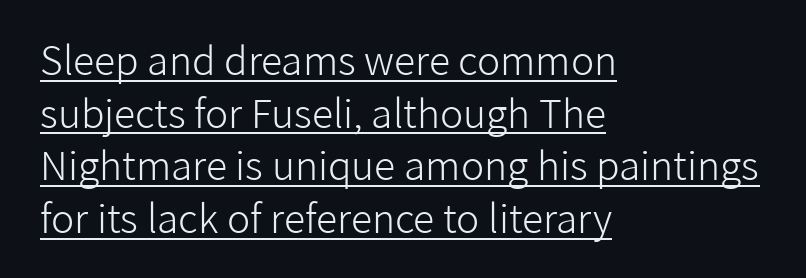
{"serif": "no", "italic": "no", "bold": "no", "weight": "light", "width": "normal", "stroke_contrast": "low", "x_height": "medium", "monospaced": "no", "underline": "yes", "align": "left", "line_spacing": "normal", "line_spacing_ratio": 1.35, "letter_spacing": "normal", "letter_spacing_em": 0.0, "glyph_px": 39}
